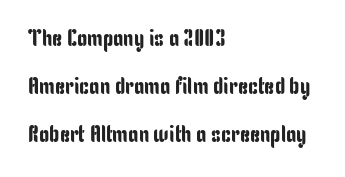
The paragraph shown leans on its left margin. Posture: straight, roman, zero tilt. Is the letter spacing exaggerated? No — it looks like the ordinary default. The passage shown stacks its lines with a broad gap.
